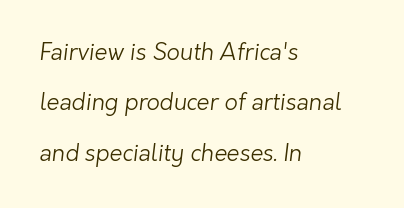
The image shows 23 px text type; set left-aligned, loose line spacing (2.19x), normal letter spacing, not underlined.
